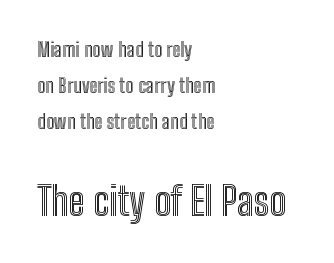
{"italic": "no", "width": "condensed", "x_height": "medium", "monospaced": "no", "underline": "no", "align": "left", "line_spacing_ratio": 1.79, "letter_spacing": "normal", "letter_spacing_em": 0.0, "larger_block": "second", "size_ratio": 2.0, "glyph_px": 40}
